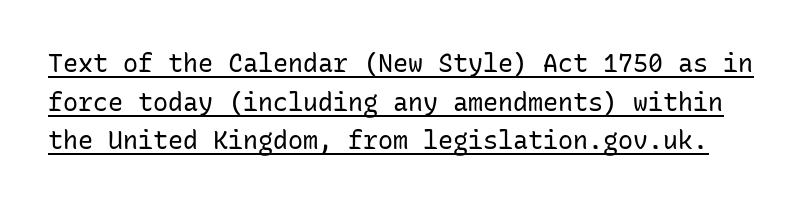
A continuous stroke trails under the words, as in a hyperlink. Stem width sits at or under what a default text font uses. In terms of letterspacing, this is plain default setting. The passage shown stacks its lines at a standard gap. Does the lettering tilt? It doesn't — this is upright.
